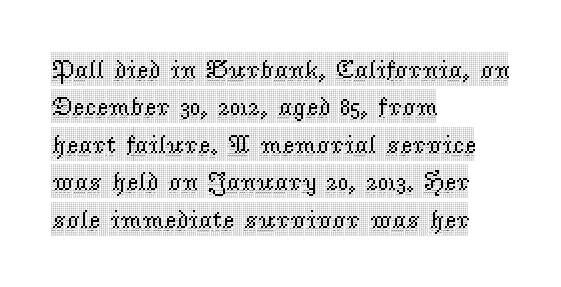
The image shows 26 px text type, upright; set left-aligned, normal line spacing (1.44x), normal letter spacing, not underlined.
